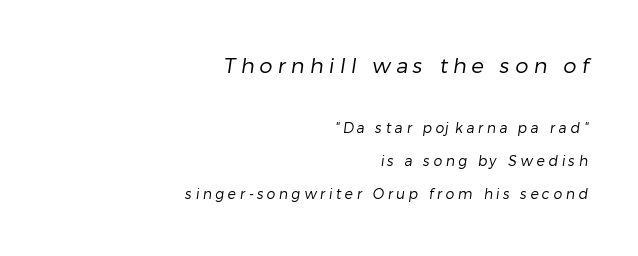
Q: Is the text bold? A: No.
Q: Is the text underlined? A: No.
Q: How is the paragraph aligned? A: Right-aligned.
Q: Is the spacing between letters normal or unusually wide? A: Unusually wide.
Q: Is the spacing between lines tight, normal or loose? A: Loose.
Q: Which block of text is set in a larger size, the first (top) or the second (bottom)? A: The first (top) one.
